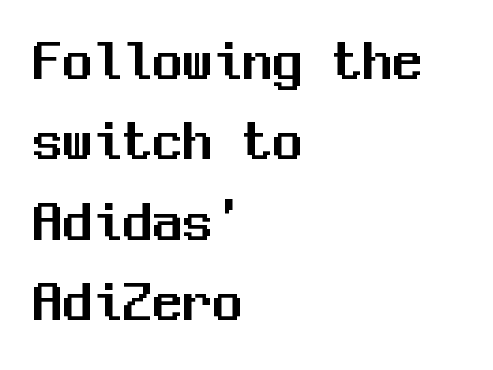
This sample uses plain, unmodified letter spacing. Descender tails drop into unmarked territory. Quick note: interline space is typical. Here the designer chose a console-style face with uniform glyph widths. The ragged edge is on the right, which tells us the setting is flush left.
